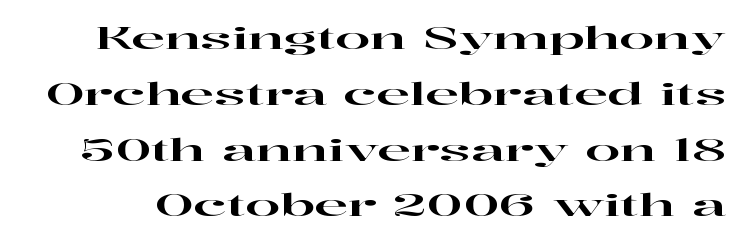
Q: Is the text italic (slanted)? A: No, it is upright.
Q: Is the typeface a serif or a sans-serif typeface? A: Serif.
Q: Is the text underlined? A: No.
Q: Is the spacing between letters normal or unusually wide? A: Normal.
Q: Width (condensed, normal, or wide)? A: Wide.
Q: Stroke contrast? A: High.
Q: x-height? A: Medium.
Q: Monospaced? A: No.
